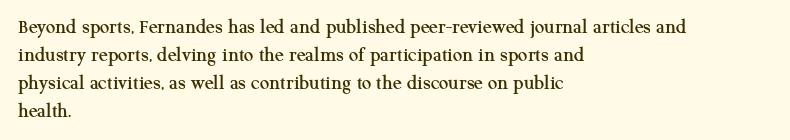
{"italic": "no", "underline": "no", "align": "left", "line_spacing": "normal", "line_spacing_ratio": 1.33, "letter_spacing": "normal", "letter_spacing_em": 0.0, "glyph_px": 21}
